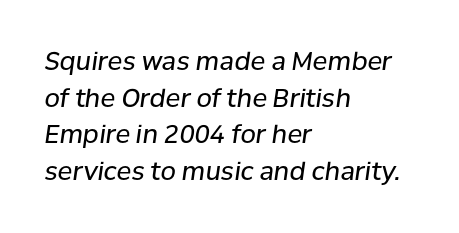
Q: Is the text bold? A: No.
Q: Is the text italic (slanted)? A: Yes, it leans right by about 8 degrees.
Q: Is the text underlined? A: No.
Q: How is the paragraph aligned? A: Left-aligned.
Q: Is the spacing between letters normal or unusually wide? A: Normal.
Q: Is the spacing between lines tight, normal or loose? A: Normal.
